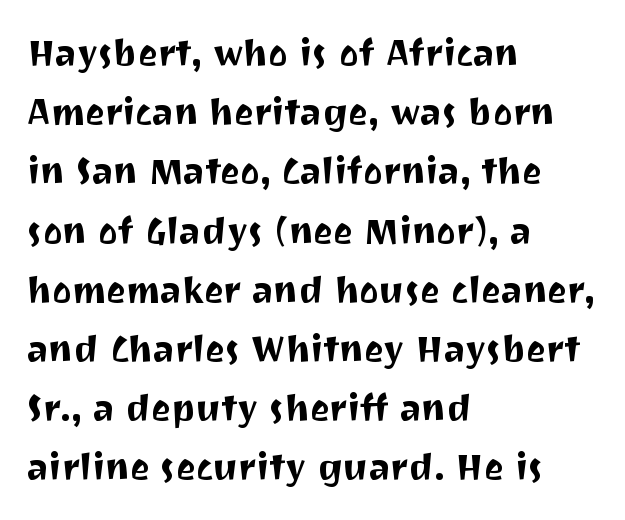
Q: Is the text italic (slanted)? A: No, it is upright.
Q: Is the typeface a serif or a sans-serif typeface? A: Sans-serif.
Q: Is the text underlined? A: No.
Q: How is the paragraph aligned? A: Left-aligned.
Q: Is the spacing between letters normal or unusually wide? A: Normal.
Q: Is the spacing between lines tight, normal or loose? A: Normal.
Q: Width (condensed, normal, or wide)? A: Normal.
Q: Stroke contrast? A: Medium.
Q: x-height? A: Medium.
Q: Monospaced? A: No.
